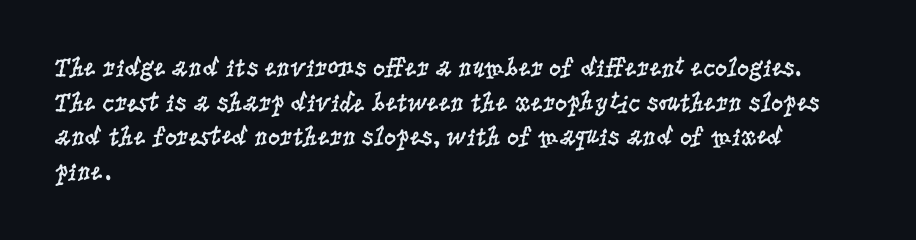
The image shows 27 px text type; set left-aligned, normal line spacing (1.28x), normal letter spacing, not underlined.
